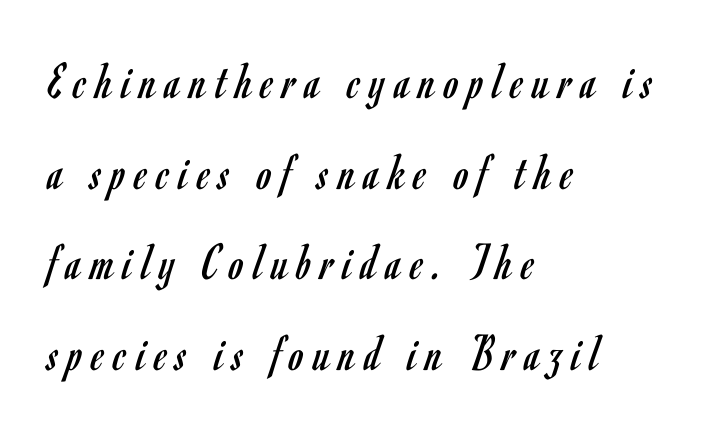
Q: Is the text bold? A: No.
Q: Is the text italic (slanted)? A: Yes.
Q: Is the typeface a serif or a sans-serif typeface? A: Sans-serif.
Q: Is the text underlined? A: No.
Q: How is the paragraph aligned? A: Left-aligned.
Q: Width (condensed, normal, or wide)? A: Condensed.
Q: Stroke contrast? A: Low.
Q: x-height? A: Small.
Q: Monospaced? A: No.
